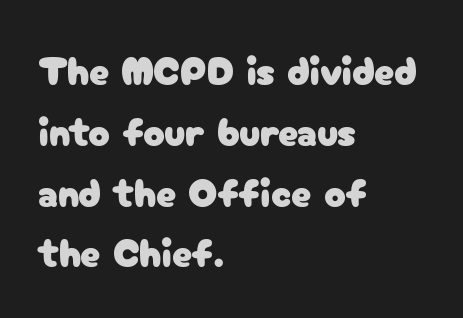
{"serif": "no", "italic": "no", "width": "normal", "stroke_contrast": "low", "x_height": "medium", "monospaced": "no", "underline": "no", "align": "left", "line_spacing": "normal", "line_spacing_ratio": 1.52, "letter_spacing": "normal", "letter_spacing_em": 0.0, "glyph_px": 40}
